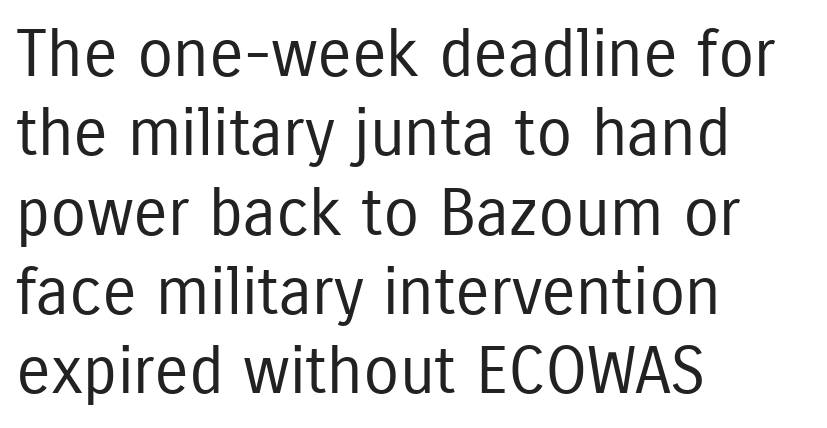
Q: Is the text bold? A: No.
Q: Is the text italic (slanted)? A: No, it is upright.
Q: Is the typeface a serif or a sans-serif typeface? A: Sans-serif.
Q: Is the text underlined? A: No.
Q: How is the paragraph aligned? A: Left-aligned.
Q: Is the spacing between letters normal or unusually wide? A: Normal.
Q: Width (condensed, normal, or wide)? A: Condensed.
Q: Stroke contrast? A: Low.
Q: x-height? A: Medium.
Q: Monospaced? A: No.
